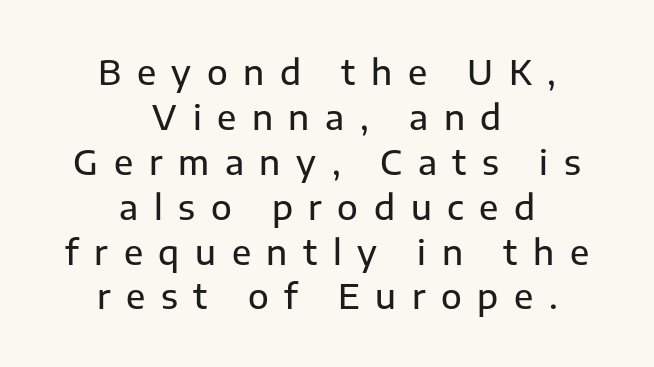
{"serif": "no", "italic": "no", "width": "normal", "stroke_contrast": "low", "x_height": "medium", "monospaced": "no", "underline": "no", "align": "center", "line_spacing": "normal", "line_spacing_ratio": 1.32, "letter_spacing": "wide", "letter_spacing_em": 0.46, "glyph_px": 34}
